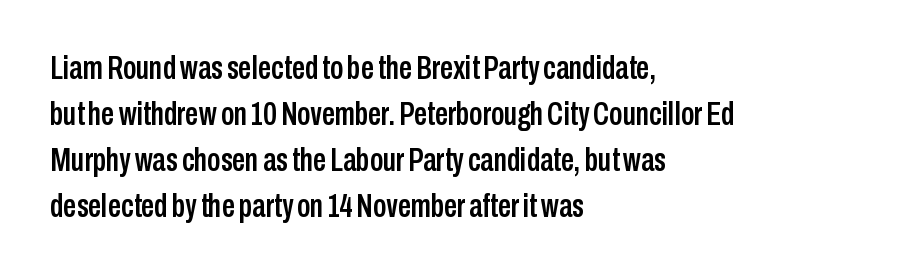
The image shows 33 px condensed sans-serif type, upright; set left-aligned, normal line spacing (1.39x), normal letter spacing, not underlined; low stroke contrast and a medium x-height.
